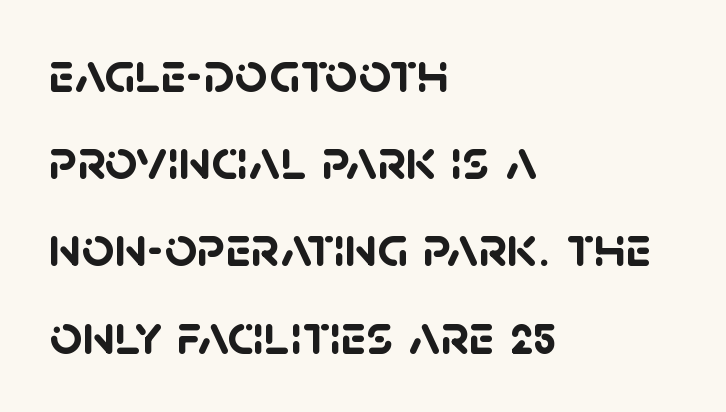
Q: Is the text bold? A: Yes.
Q: Is the typeface a serif or a sans-serif typeface? A: Sans-serif.
Q: Is the text underlined? A: No.
Q: How is the paragraph aligned? A: Left-aligned.
Q: Is the spacing between letters normal or unusually wide? A: Normal.
Q: Is the spacing between lines tight, normal or loose? A: Normal.
Q: Width (condensed, normal, or wide)? A: Normal.
Q: Stroke contrast? A: Low.
Q: x-height? A: Large.
Q: Monospaced? A: No.
